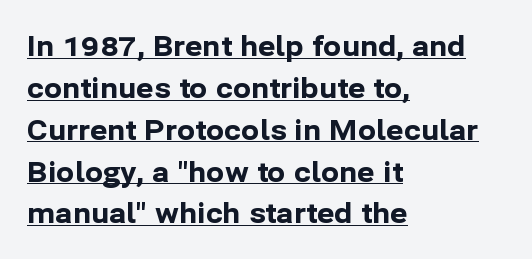
Q: Is the text bold? A: Yes.
Q: Is the text italic (slanted)? A: No, it is upright.
Q: Is the text underlined? A: Yes.
Q: How is the paragraph aligned? A: Left-aligned.
Q: Is the spacing between letters normal or unusually wide? A: Normal.
Q: Is the spacing between lines tight, normal or loose? A: Normal.
